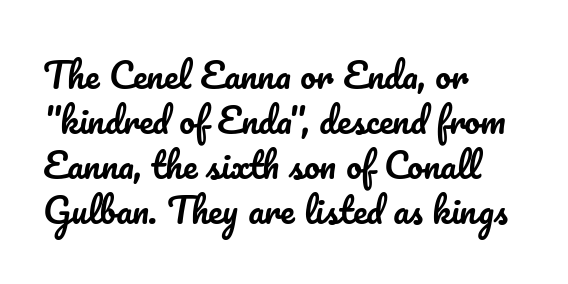
The image shows 35 px text type; set left-aligned, normal line spacing (1.29x), normal letter spacing, not underlined; low stroke contrast and a small x-height.
